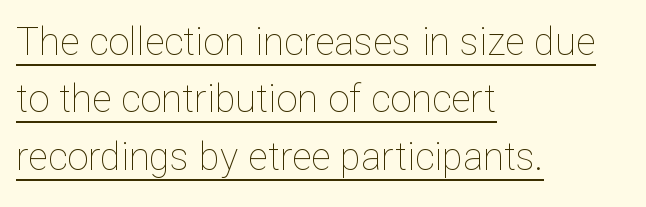
The image shows 38 px thin type, upright; set left-aligned, normal line spacing (1.51x), normal letter spacing, underlined; low stroke contrast and a medium x-height.
